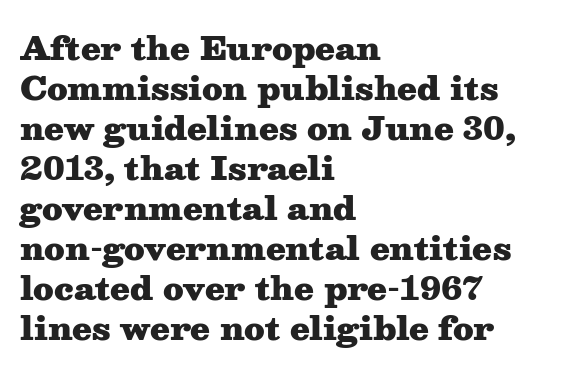
{"serif": "yes", "italic": "no", "bold": "yes", "weight": "heavy", "width": "wide", "stroke_contrast": "medium", "x_height": "medium", "monospaced": "no", "underline": "no", "align": "left", "line_spacing": "normal", "line_spacing_ratio": 1.25, "letter_spacing": "normal", "letter_spacing_em": 0.0, "glyph_px": 32}
